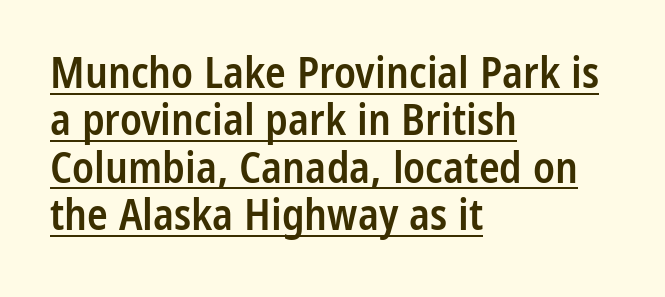
{"serif": "no", "italic": "no", "bold": "semi", "weight": "semibold", "width": "condensed", "stroke_contrast": "low", "x_height": "medium", "monospaced": "no", "underline": "yes", "align": "left", "line_spacing": "tight", "line_spacing_ratio": 1.1, "letter_spacing": "normal", "letter_spacing_em": 0.0, "glyph_px": 43}
